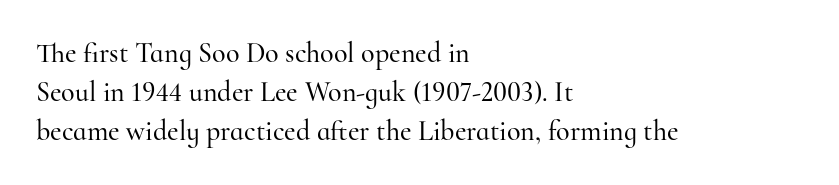
{"serif": "yes", "italic": "no", "width": "normal", "stroke_contrast": "high", "x_height": "small", "monospaced": "no", "underline": "no", "align": "left", "line_spacing": "normal", "line_spacing_ratio": 1.39, "letter_spacing": "normal", "letter_spacing_em": 0.0, "glyph_px": 28}
